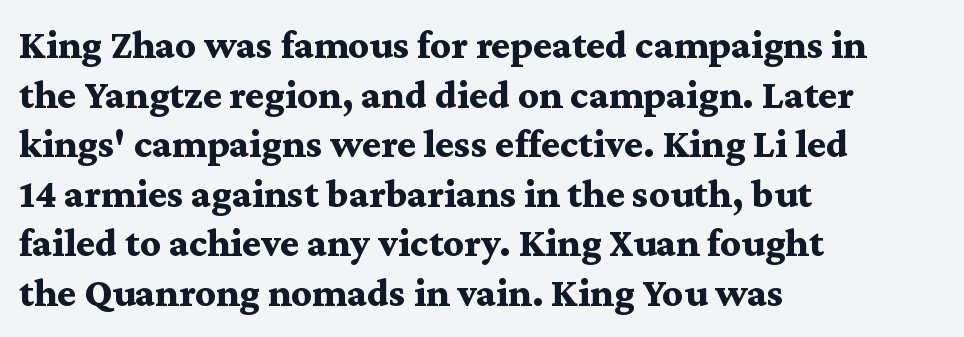
{"serif": "yes", "italic": "no", "bold": "yes", "weight": "bold", "width": "wide", "stroke_contrast": "medium", "x_height": "medium", "monospaced": "no", "underline": "no", "align": "left", "line_spacing_ratio": 1.24, "letter_spacing": "normal", "letter_spacing_em": 0.0, "glyph_px": 40}
